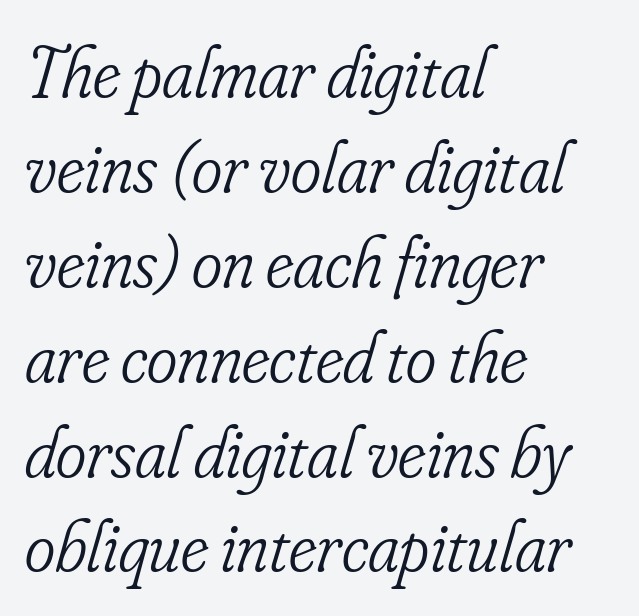
The letters advance in unequal steps, a hallmark of proportional type. Does the copy run flush right? No — it runs flush left. Quick note: italic. Each row of text sits above clean, open space. What's the leading like? Ordinary, nothing unusual. The typesetting does not lean heavy: it is not bold.
